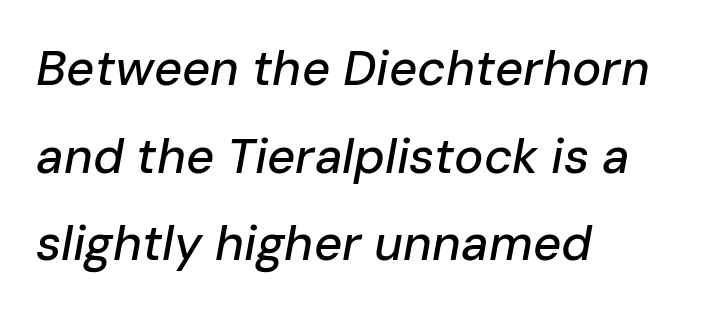
The image shows 49 px text type, italic (leaning right); set left-aligned, line spacing 1.79x, normal letter spacing, not underlined; low stroke contrast and a medium x-height.
